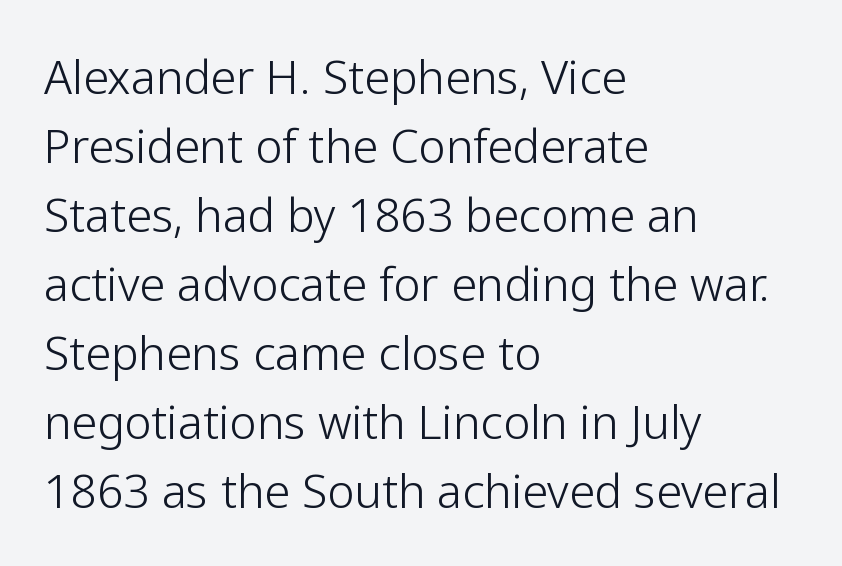
The image shows 46 px light sans-serif type, upright; set left-aligned, normal line spacing (1.5x), normal letter spacing, not underlined; low stroke contrast and a medium x-height.
